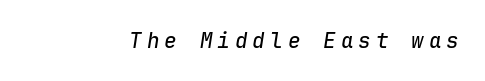
You can tell it's italic because the verticals aren't actually vertical. Bare-footed words on every line. A typesetter would call this heavily tracked-out type.
